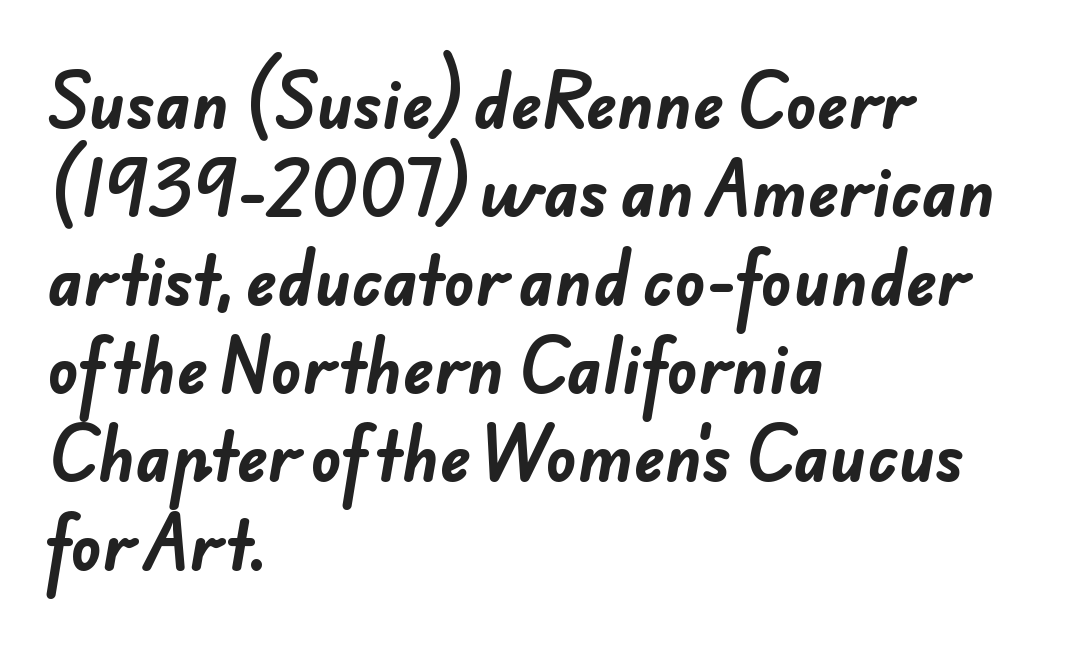
The image shows 64 px bold sans-serif type; set left-aligned, normal line spacing (1.38x), normal letter spacing, not underlined; low stroke contrast and a small x-height.
